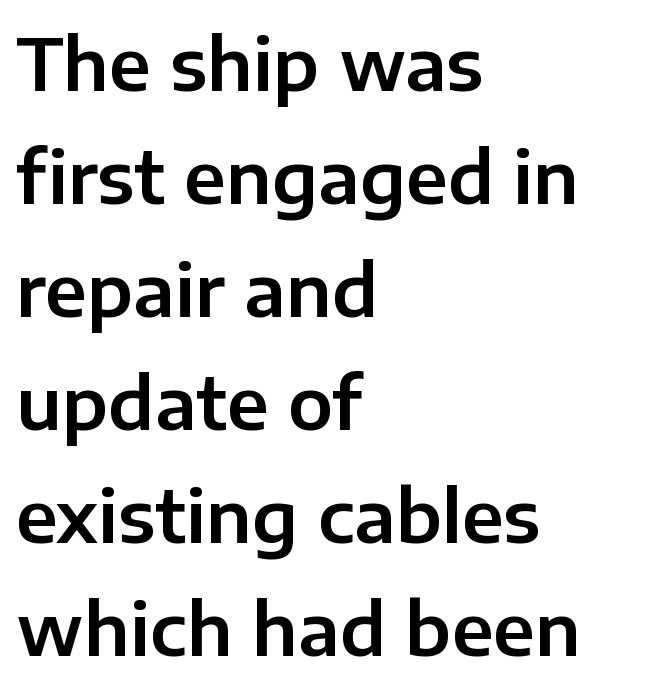
Q: Is the text italic (slanted)? A: No, it is upright.
Q: Is the typeface a serif or a sans-serif typeface? A: Sans-serif.
Q: Is the text underlined? A: No.
Q: How is the paragraph aligned? A: Left-aligned.
Q: Is the spacing between letters normal or unusually wide? A: Normal.
Q: Is the spacing between lines tight, normal or loose? A: Normal.
Q: Width (condensed, normal, or wide)? A: Normal.
Q: Stroke contrast? A: Low.
Q: x-height? A: Medium.
Q: Monospaced? A: No.
